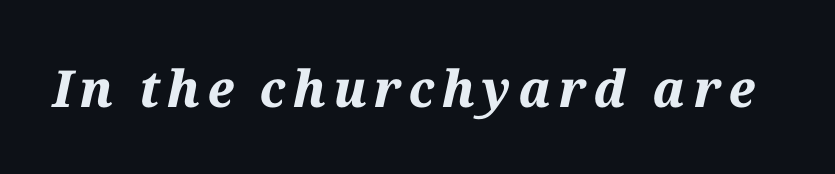
Quick note: italic. Underline: absent. A typesetter would call this proportional, since set widths differ per character. A dark, heavy texture on the line: the type is bold.
